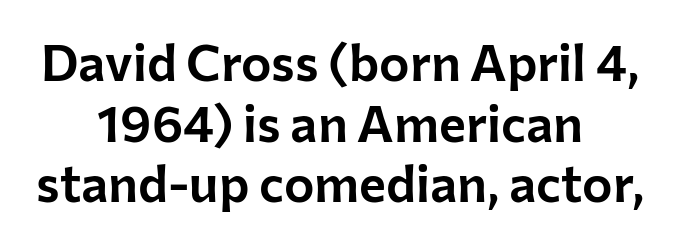
Q: Is the text italic (slanted)? A: No, it is upright.
Q: Is the typeface a serif or a sans-serif typeface? A: Sans-serif.
Q: Is the text underlined? A: No.
Q: How is the paragraph aligned? A: Centered.
Q: Is the spacing between letters normal or unusually wide? A: Normal.
Q: Width (condensed, normal, or wide)? A: Normal.
Q: Stroke contrast? A: Low.
Q: x-height? A: Medium.
Q: Monospaced? A: No.
